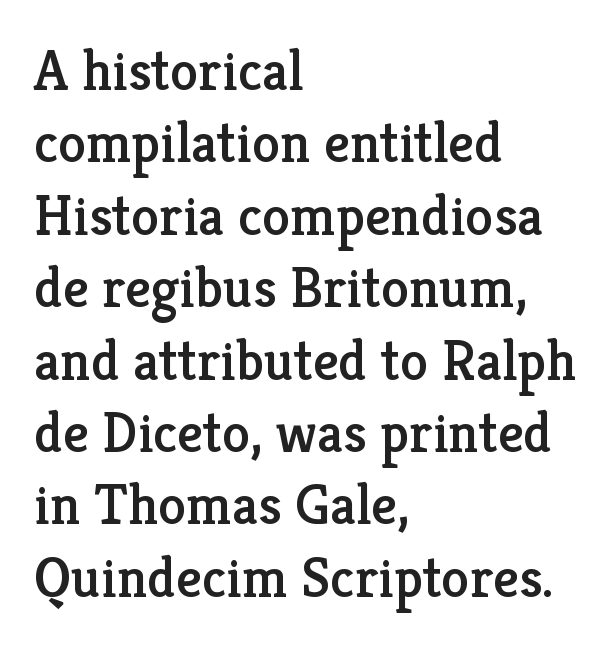
The image shows 57 px serif type, upright; set left-aligned, normal line spacing (1.27x), normal letter spacing, not underlined; low stroke contrast and a medium x-height.
